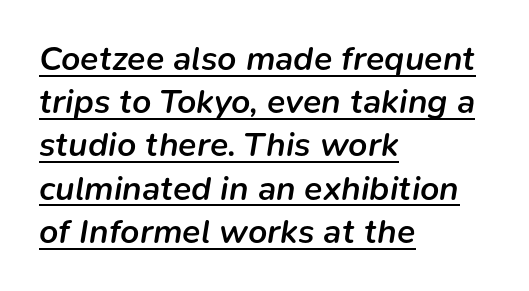
The image shows 34 px semibold type, italic (leaning right); set left-aligned, normal line spacing (1.27x), normal letter spacing, underlined; low stroke contrast and a medium x-height.
